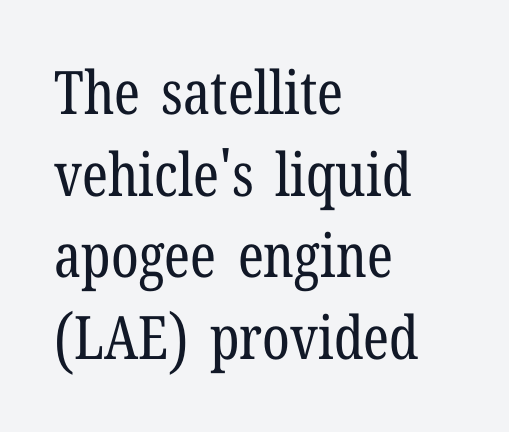
The image shows 60 px regular-weight, condensed serif type, upright; set left-aligned, normal line spacing (1.36x), normal letter spacing, not underlined; low stroke contrast and a medium x-height.
